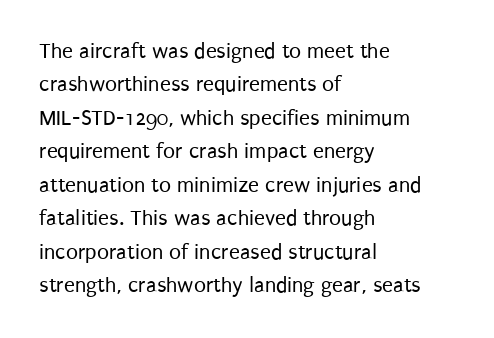
{"italic": "no", "bold": "no", "underline": "no", "align": "left", "line_spacing": "normal", "line_spacing_ratio": 1.52, "letter_spacing": "normal", "letter_spacing_em": 0.0, "glyph_px": 22}
